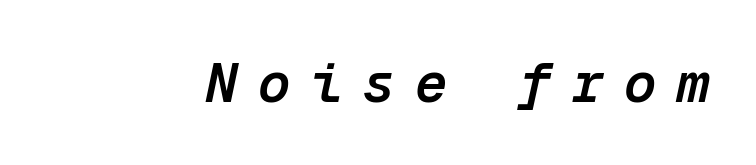
Q: Is the text bold? A: Semi-bold.
Q: Is the text italic (slanted)? A: Yes, it leans right by about 12 degrees.
Q: Is the text underlined? A: No.
Q: Is the spacing between letters normal or unusually wide? A: Unusually wide.
Q: Width (condensed, normal, or wide)? A: Normal.
Q: Stroke contrast? A: Low.
Q: x-height? A: Medium.
Q: Monospaced? A: Yes.
